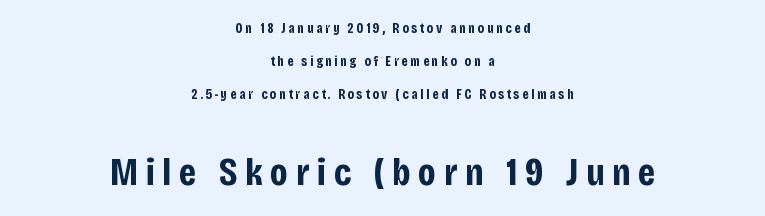
{"serif": "no", "italic": "no", "bold": "yes", "weight": "bold", "width": "condensed", "stroke_contrast": "low", "x_height": "large", "monospaced": "no", "underline": "no", "align": "center", "line_spacing": "loose", "line_spacing_ratio": 2.34, "larger_block": "second", "size_ratio": 2.79, "glyph_px": 39}
